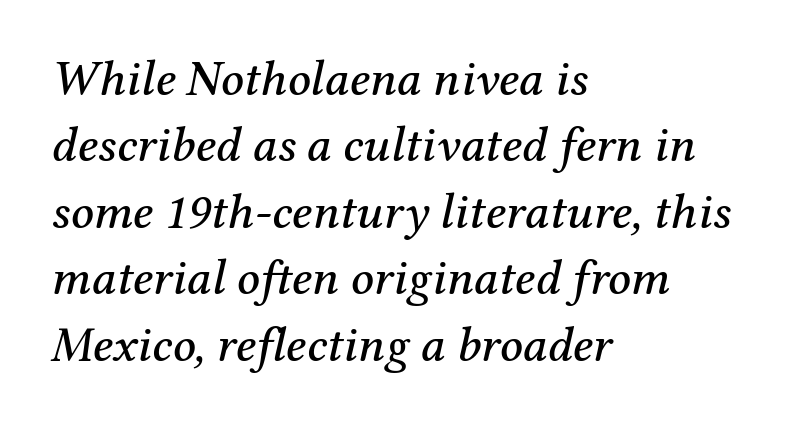
A typesetter would label this face a serif. Characters follow at the spacing the type designer built in. The text block is weighted toward the left margin, trailing off unevenly rightward. Check under the words: just untouched page. Think of a printed novel: that variable character pitch is what you see here. In terms of posture, this sample is oblique.
